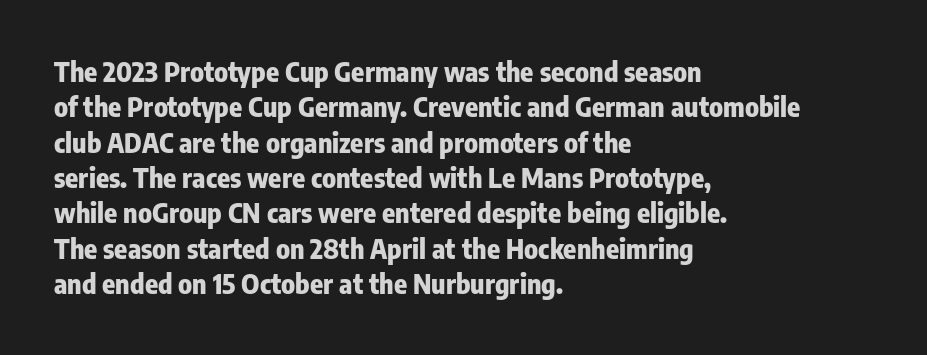
A clean baseline with only descenders dipping below it. These lines stack with their left ends in a neat column. Regular leading. Pretty heavy lettering here — definitely bold. Does extra space separate the letters? No, they use regular spacing.
